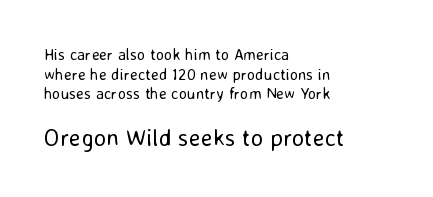
{"italic": "no", "bold": "no", "underline": "no", "align": "left", "line_spacing_ratio": 1.23, "letter_spacing": "normal", "letter_spacing_em": 0.0, "larger_block": "second", "size_ratio": 1.5, "glyph_px": 24}
